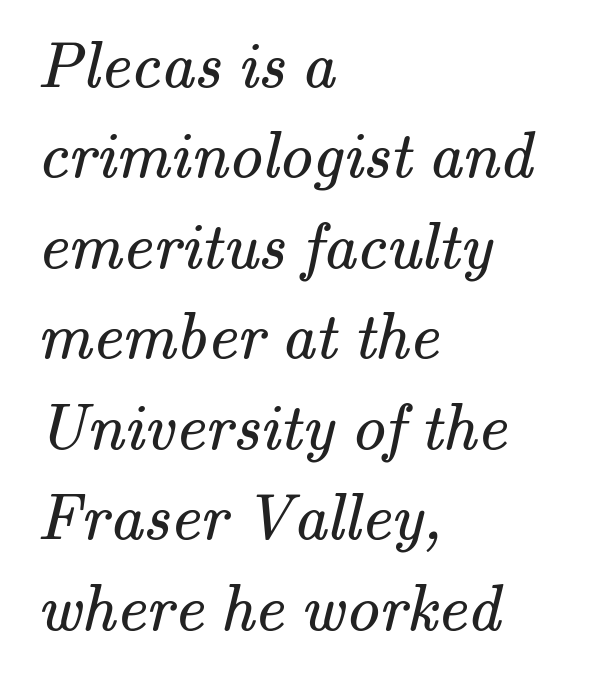
The image shows 66 px regular-weight serif type; set left-aligned, normal line spacing (1.37x), normal letter spacing, not underlined; medium stroke contrast and a small x-height.
